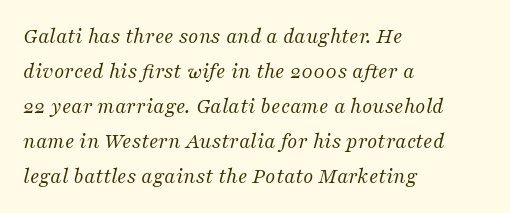
The image shows 22 px text type, italic (leaning right); set left-aligned, normal line spacing (1.59x), normal letter spacing, not underlined.
